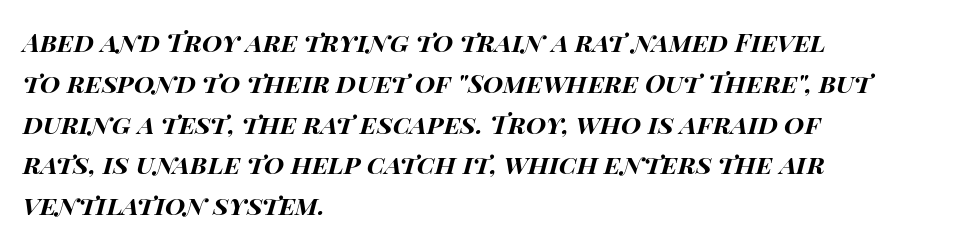
{"italic": "yes", "lean": "right", "slant_degrees": 15, "bold": "yes", "underline": "no", "align": "left", "line_spacing": "normal", "line_spacing_ratio": 1.57, "letter_spacing": "normal", "letter_spacing_em": 0.0, "glyph_px": 26}
